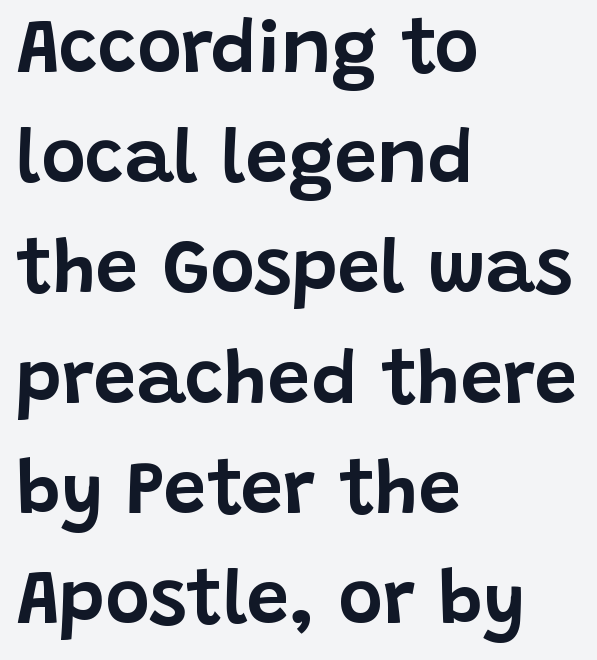
Q: Is the text italic (slanted)? A: No, it is upright.
Q: Is the typeface a serif or a sans-serif typeface? A: Sans-serif.
Q: Is the text underlined? A: No.
Q: How is the paragraph aligned? A: Left-aligned.
Q: Is the spacing between letters normal or unusually wide? A: Normal.
Q: Is the spacing between lines tight, normal or loose? A: Normal.
Q: Width (condensed, normal, or wide)? A: Normal.
Q: Stroke contrast? A: Low.
Q: x-height? A: Large.
Q: Monospaced? A: No.
